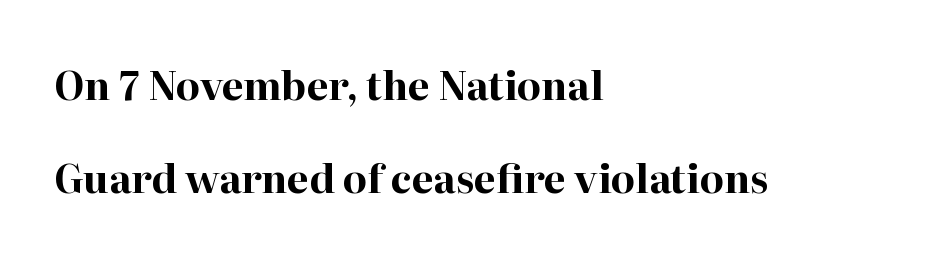
You could call the tracking neutral — neither tight nor loose. Bare-footed words on every line. When letters stand straight like this, we call the style roman or upright. Note the varied advance widths — an 'i' is clearly narrower than an 'm'. The lines in this sample share a left origin and differ only in where they stop. These lines carry a lot of weight — the face is fully bold.
